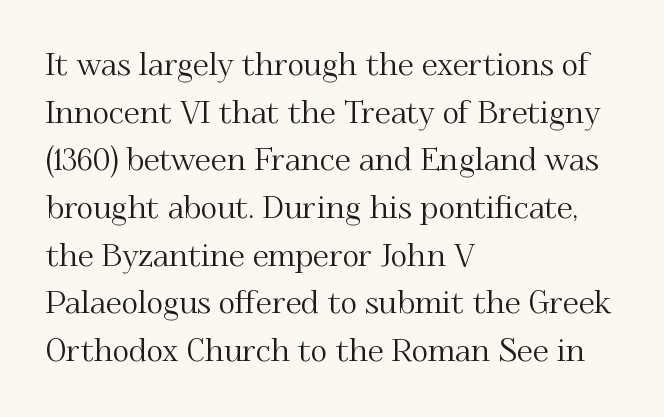
The image shows 32 px serif type, upright; set left-aligned, normal line spacing (1.49x), normal letter spacing, not underlined; medium stroke contrast and a small x-height.
